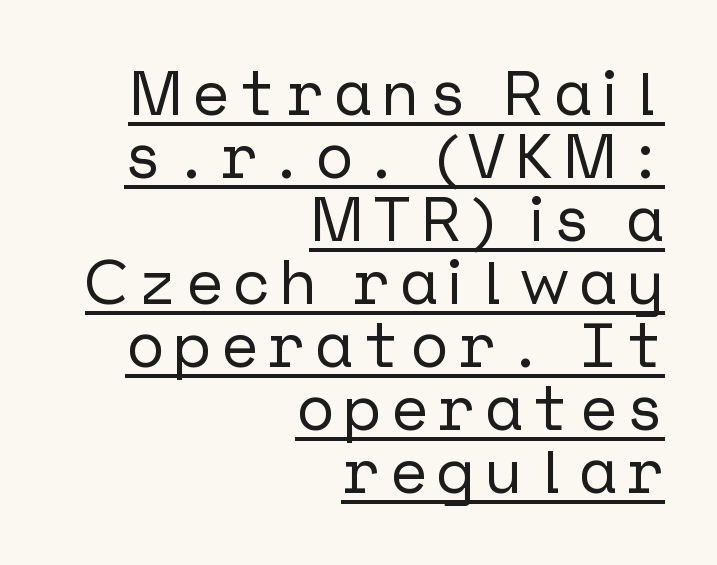
Q: Is the text italic (slanted)? A: No, it is upright.
Q: Is the typeface a serif or a sans-serif typeface? A: Sans-serif.
Q: Is the text underlined? A: Yes.
Q: How is the paragraph aligned? A: Right-aligned.
Q: Is the spacing between lines tight, normal or loose? A: Tight.
Q: Width (condensed, normal, or wide)? A: Normal.
Q: Stroke contrast? A: Low.
Q: x-height? A: Medium.
